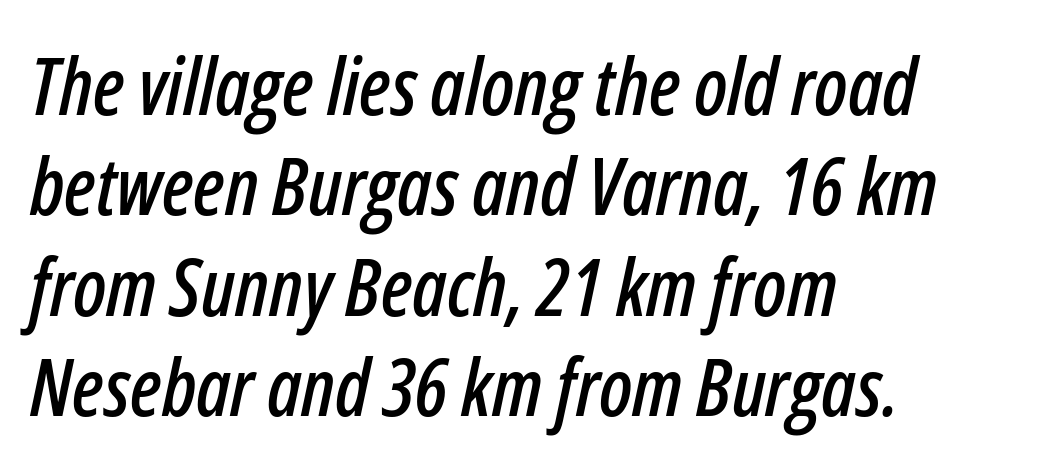
The image shows 79 px condensed type, italic (leaning right); set left-aligned, normal line spacing (1.27x), normal letter spacing, not underlined; low stroke contrast and a medium x-height.
